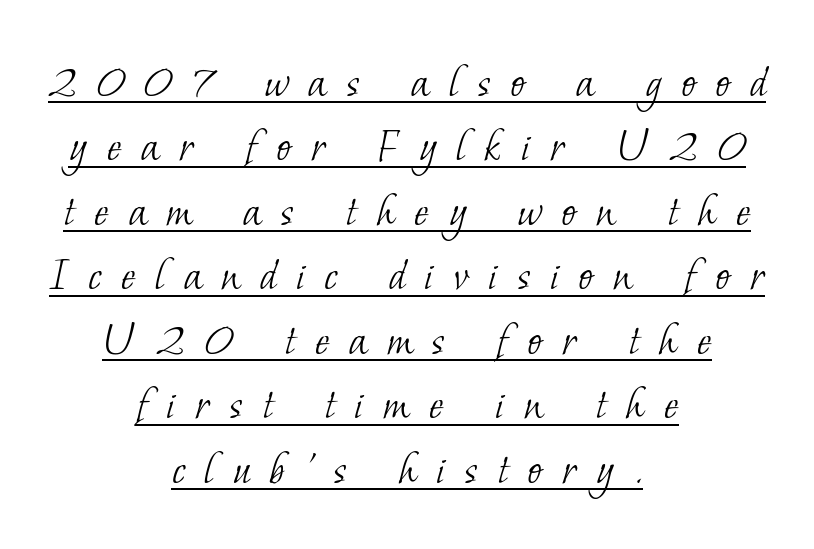
The image shows 50 px light serif type; set centered, normal line spacing (1.29x), unusually wide letter spacing (+0.39 em), underlined; low stroke contrast and a small x-height.
